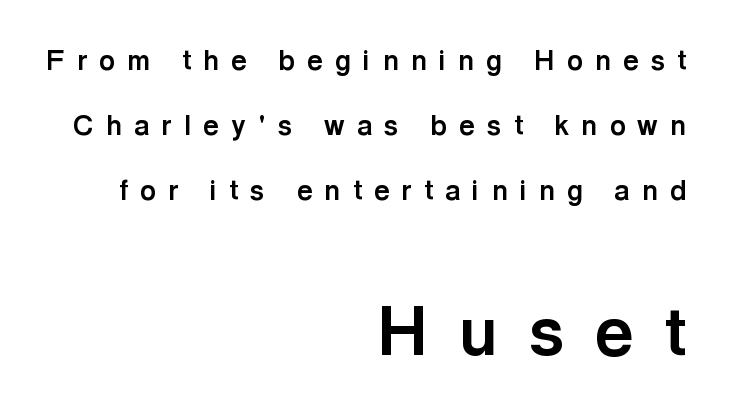
Q: Is the text bold? A: Yes.
Q: Is the text italic (slanted)? A: No, it is upright.
Q: Is the typeface a serif or a sans-serif typeface? A: Sans-serif.
Q: Is the text underlined? A: No.
Q: How is the paragraph aligned? A: Right-aligned.
Q: Is the spacing between letters normal or unusually wide? A: Unusually wide.
Q: Is the spacing between lines tight, normal or loose? A: Loose.
Q: Which block of text is set in a larger size, the first (top) or the second (bottom)? A: The second (bottom) one.
Q: Width (condensed, normal, or wide)? A: Normal.
Q: x-height? A: Medium.
Q: Monospaced? A: No.
